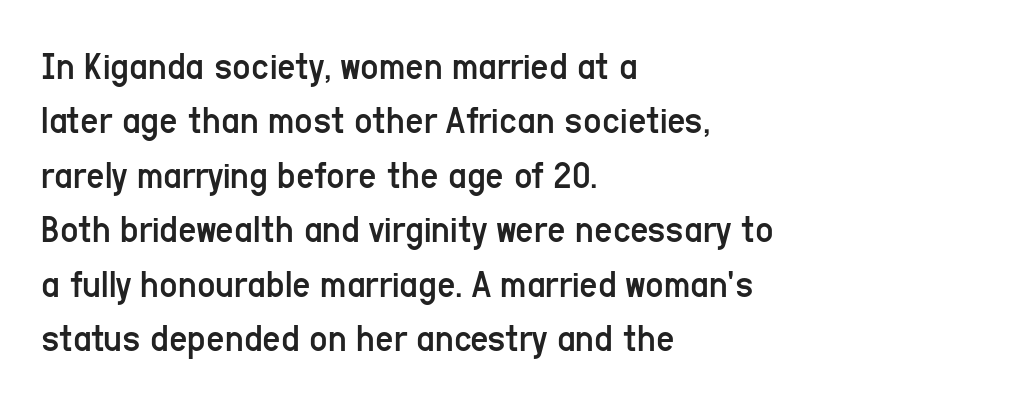
{"serif": "no", "italic": "no", "bold": "no", "weight": "regular", "width": "condensed", "stroke_contrast": "low", "x_height": "medium", "monospaced": "no", "underline": "no", "align": "left", "line_spacing": "normal", "line_spacing_ratio": 1.36, "letter_spacing": "normal", "letter_spacing_em": 0.0, "glyph_px": 40}
